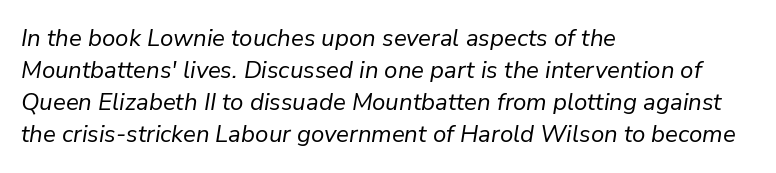
The passage shown is not underscored anywhere. Reading down the block, your eye returns to a fixed left position each line. The strokes are not fattened; the text isn't bold. It's the slanting kind of type.
